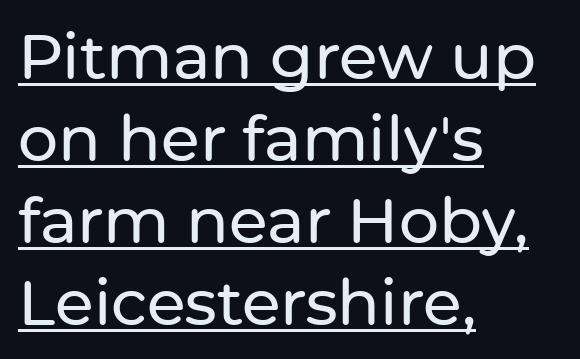
{"serif": "no", "italic": "no", "width": "normal", "stroke_contrast": "low", "x_height": "medium", "monospaced": "no", "underline": "yes", "align": "left", "line_spacing": "normal", "line_spacing_ratio": 1.3, "letter_spacing": "normal", "letter_spacing_em": 0.0, "glyph_px": 63}
